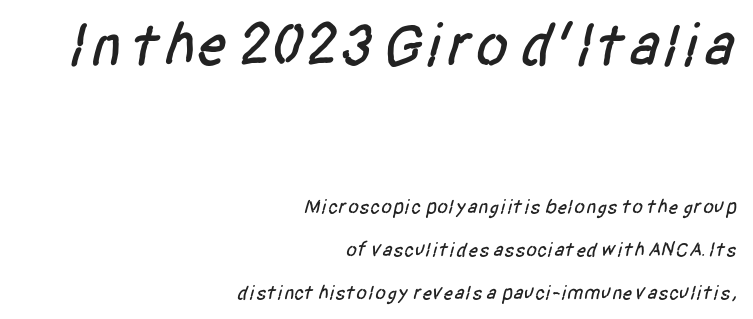
In terms of letterform style, serifs are entirely absent. The string is rendered with underlining switched off. These lines keep a tight, regular rhythm from letter to letter. Between these two stacked blocks, the higher one wins on size. Layout note: lines flush right. Is this a fixed-width face? No — the glyphs have proportional, varying widths.
